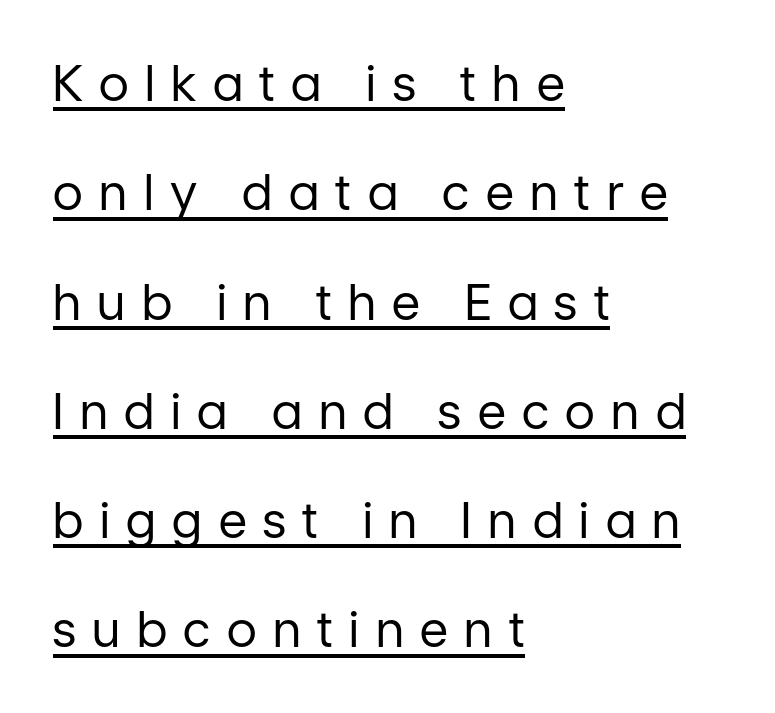
{"serif": "no", "italic": "no", "bold": "no", "weight": "regular", "width": "normal", "stroke_contrast": "low", "x_height": "medium", "monospaced": "no", "underline": "yes", "align": "left", "line_spacing": "loose", "line_spacing_ratio": 2.23, "letter_spacing": "wide", "letter_spacing_em": 0.34, "glyph_px": 49}
